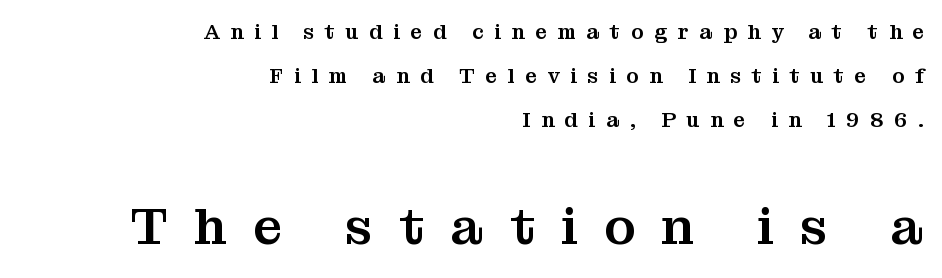
The image shows 52 px serif type, upright; set right-aligned, loose line spacing (2.1x), unusually wide letter spacing (+0.5 em), not underlined; the second (bottom) block is 2.48x larger; medium stroke contrast and a medium x-height.
